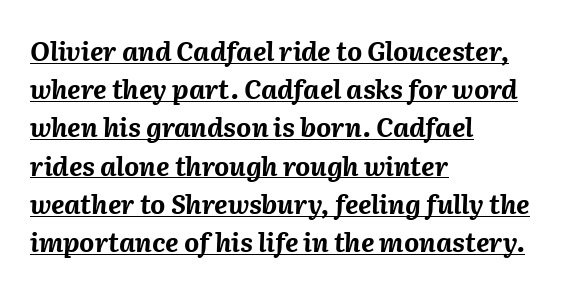
Q: Is the text bold? A: Yes.
Q: Is the text italic (slanted)? A: Yes, it leans right by about 2 degrees.
Q: Is the text underlined? A: Yes.
Q: How is the paragraph aligned? A: Left-aligned.
Q: Is the spacing between letters normal or unusually wide? A: Normal.
Q: Is the spacing between lines tight, normal or loose? A: Normal.
